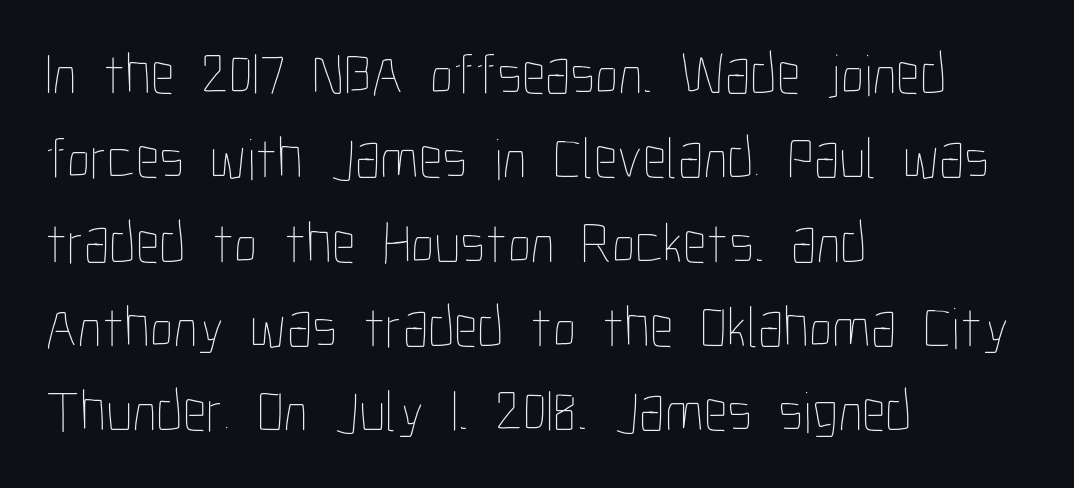
Plain, unruled lines of type. The letterforms sit at book weight or below. The paragraph shown leans on its left margin. What's the leading like? Ordinary, nothing unusual. The typography opts for an upright posture over an oblique one. No extra tracking has been applied to these lines.
